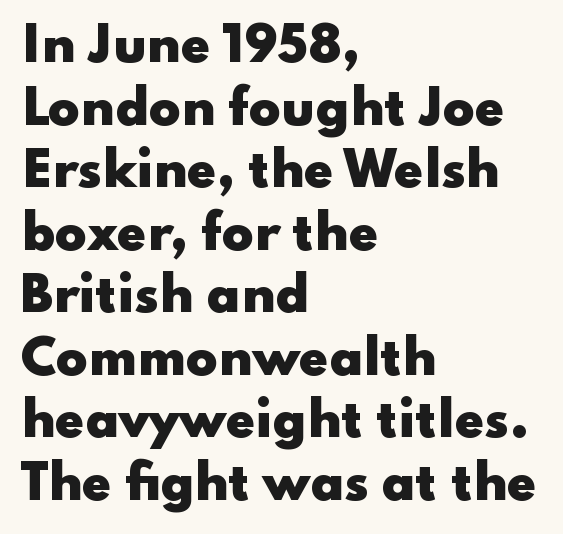
{"serif": "no", "italic": "no", "bold": "yes", "weight": "heavy", "width": "wide", "stroke_contrast": "low", "x_height": "small", "monospaced": "no", "underline": "no", "align": "left", "line_spacing": "normal", "line_spacing_ratio": 1.33, "letter_spacing": "normal", "letter_spacing_em": 0.0, "glyph_px": 47}
